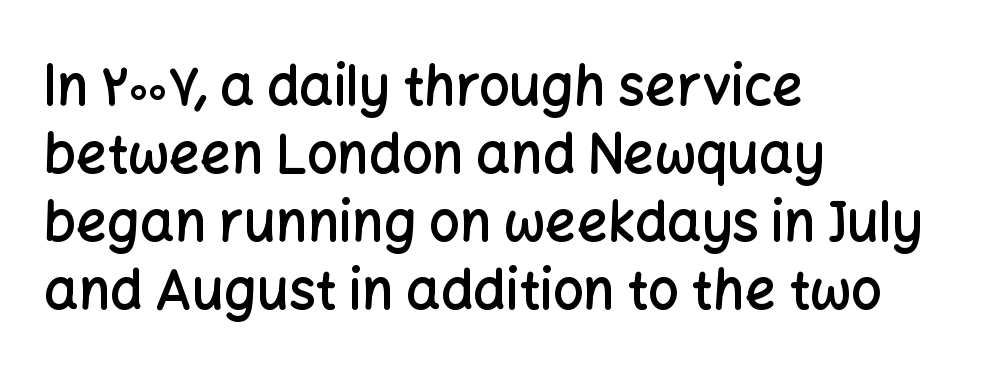
The image shows 54 px semibold sans-serif type, upright; set left-aligned, normal line spacing (1.26x), normal letter spacing, not underlined; low stroke contrast and a medium x-height.
